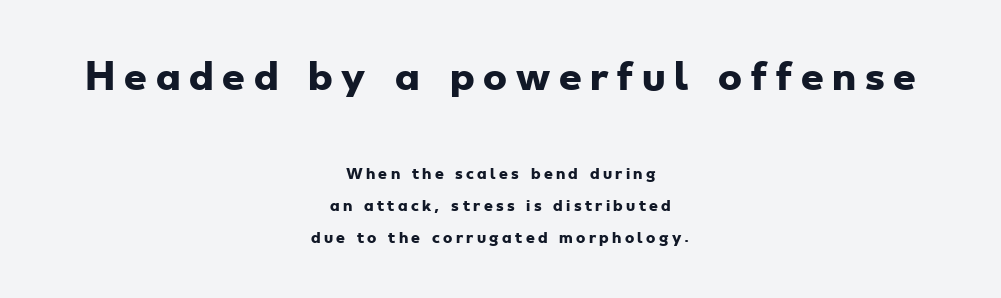
Q: Is the text bold? A: Yes.
Q: Is the typeface a serif or a sans-serif typeface? A: Sans-serif.
Q: Is the text underlined? A: No.
Q: How is the paragraph aligned? A: Centered.
Q: Is the spacing between letters normal or unusually wide? A: Unusually wide.
Q: Is the spacing between lines tight, normal or loose? A: Loose.
Q: Which block of text is set in a larger size, the first (top) or the second (bottom)? A: The first (top) one.
Q: Width (condensed, normal, or wide)? A: Wide.
Q: Stroke contrast? A: Low.
Q: x-height? A: Small.
Q: Monospaced? A: No.
